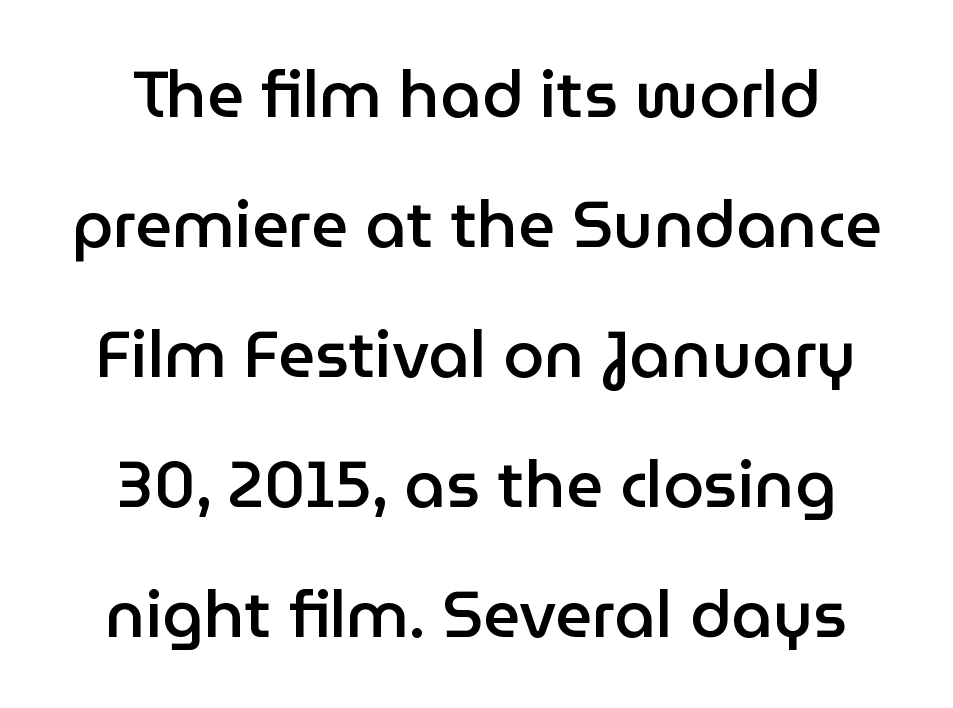
{"serif": "no", "italic": "no", "bold": "semi", "weight": "semibold", "width": "normal", "stroke_contrast": "low", "x_height": "medium", "monospaced": "no", "underline": "no", "align": "center", "line_spacing": "loose", "line_spacing_ratio": 2.0, "letter_spacing": "normal", "letter_spacing_em": 0.0, "glyph_px": 65}
